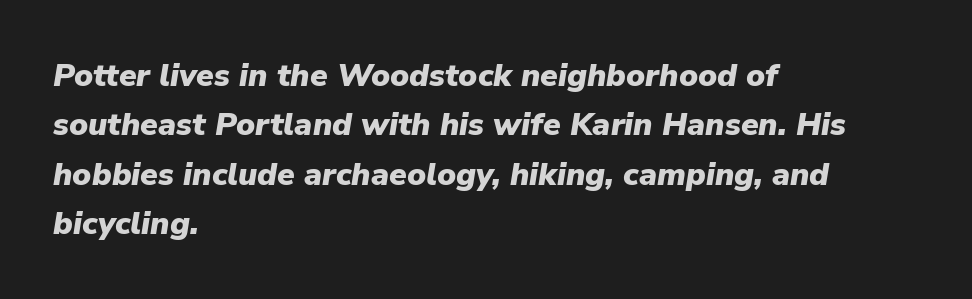
The image shows 32 px heavy type, italic (leaning right); set left-aligned, normal line spacing (1.54x), normal letter spacing, not underlined; low stroke contrast and a medium x-height.
